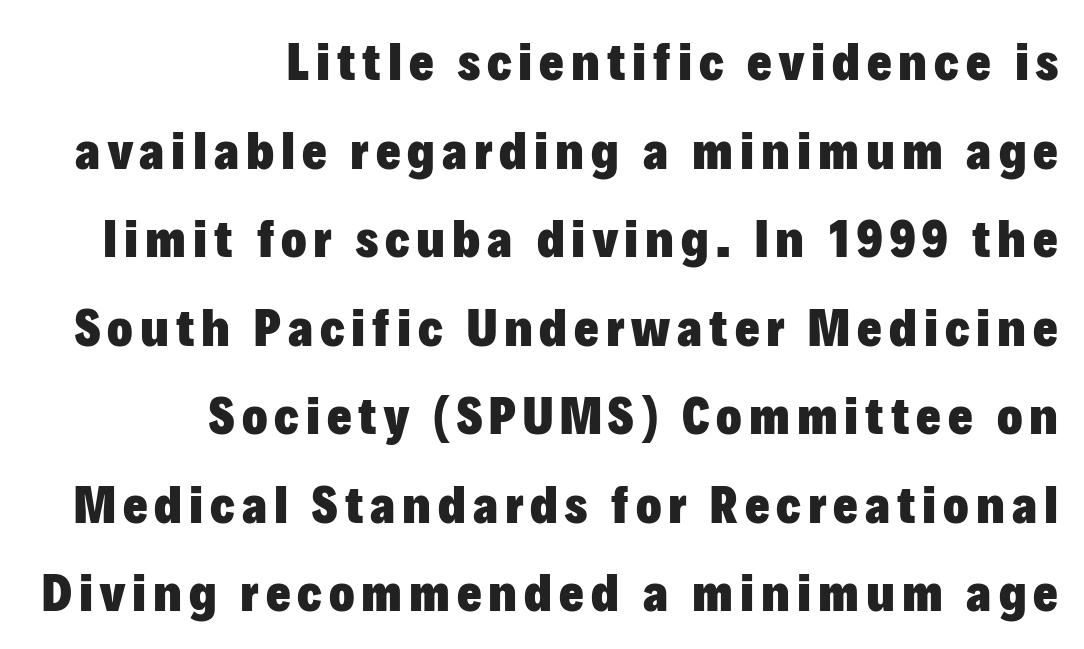
{"serif": "no", "italic": "no", "bold": "yes", "weight": "heavy", "width": "normal", "stroke_contrast": "low", "x_height": "medium", "monospaced": "no", "underline": "no", "align": "right", "line_spacing": "normal", "line_spacing_ratio": 1.67, "glyph_px": 53}
